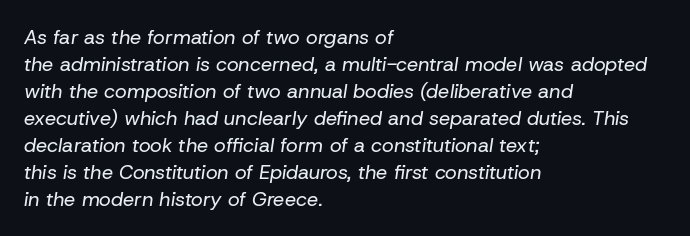
The image shows 20 px text type, italic (leaning right); set left-aligned, normal line spacing (1.35x), normal letter spacing, not underlined.
